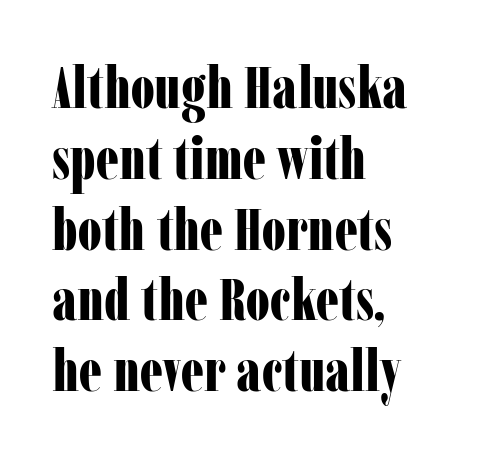
{"serif": "yes", "italic": "no", "bold": "yes", "weight": "bold", "width": "condensed", "stroke_contrast": "low", "x_height": "medium", "monospaced": "no", "underline": "no", "align": "left", "line_spacing_ratio": 1.22, "letter_spacing": "normal", "letter_spacing_em": 0.0, "glyph_px": 58}
